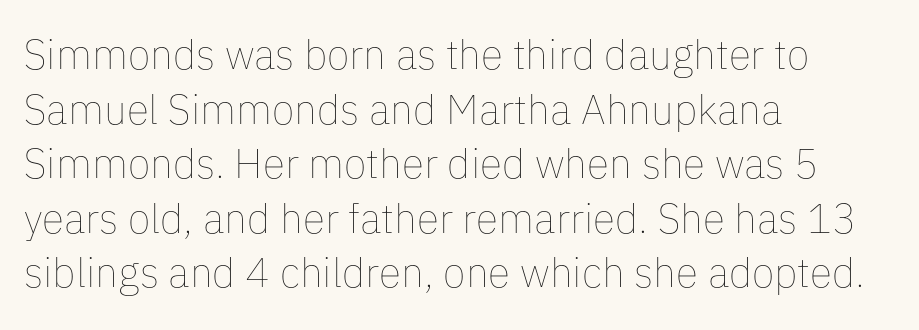
The image shows 41 px thin type, upright; set left-aligned, normal line spacing (1.33x), normal letter spacing, not underlined; low stroke contrast and a medium x-height.
